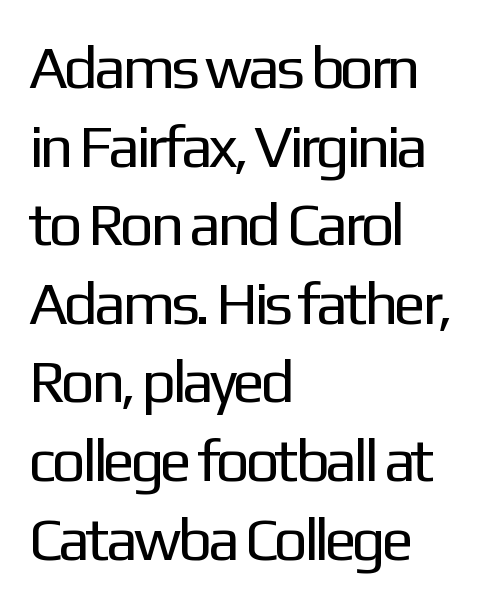
Q: Is the text bold? A: No.
Q: Is the text italic (slanted)? A: No, it is upright.
Q: Is the typeface a serif or a sans-serif typeface? A: Sans-serif.
Q: Is the text underlined? A: No.
Q: How is the paragraph aligned? A: Left-aligned.
Q: Is the spacing between letters normal or unusually wide? A: Normal.
Q: Is the spacing between lines tight, normal or loose? A: Normal.
Q: Width (condensed, normal, or wide)? A: Normal.
Q: Stroke contrast? A: Low.
Q: x-height? A: Medium.
Q: Monospaced? A: No.
